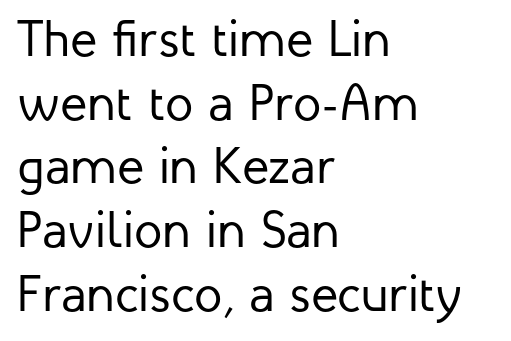
The image shows 51 px regular-weight sans-serif type, upright; set left-aligned, normal line spacing (1.25x), normal letter spacing, not underlined; low stroke contrast and a medium x-height.
